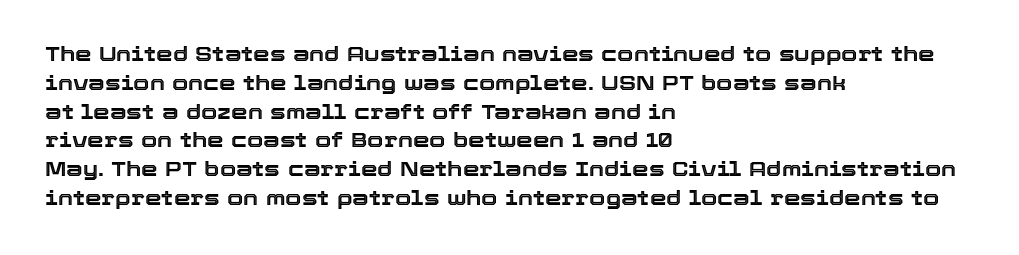
Q: Is the text italic (slanted)? A: No, it is upright.
Q: Is the text underlined? A: No.
Q: How is the paragraph aligned? A: Left-aligned.
Q: Is the spacing between letters normal or unusually wide? A: Normal.
Q: Is the spacing between lines tight, normal or loose? A: Normal.
